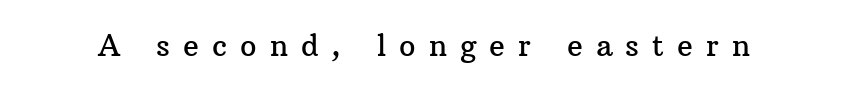
In terms of posture, this sample is upright. Serif or sans? Serif — the stroke terminals have little feet. A typesetter would call this heavily tracked-out type. These lines are rendered in a variable-pitch font. The specimen omits any rule beneath the text block's lines.
